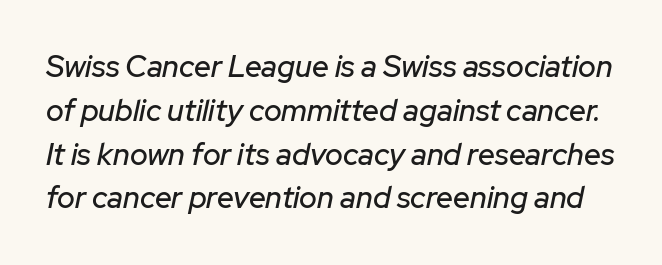
The lettering tilts uniformly, giving the passage an italic look. Quick note: underline off. Is this a fixed-width face? No — the glyphs have proportional, varying widths. The rows are spaced the way most documents space them. How are the letters spaced? Ordinarily, with no added tracking.
